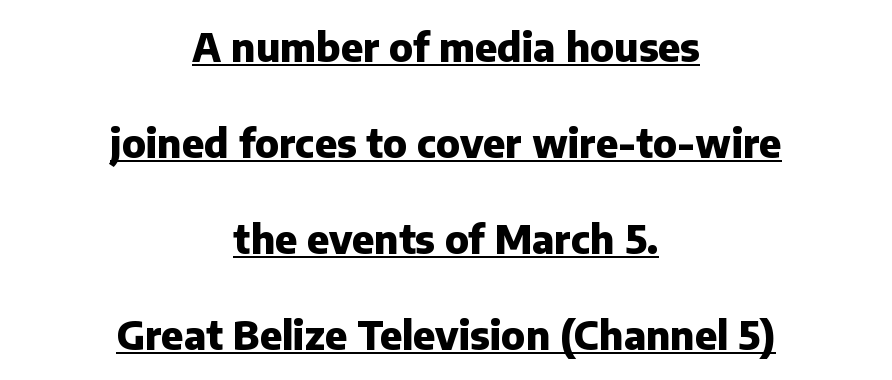
Glyph-to-glyph distance matches everyday printed text. Spacing verdict: proportional, widths tailored to each character. No italicization has been applied; the sample stays upright. The rendered words wear a rule along their underside. A great deal of white space separates one row of letters from the next. Every letter is thick-stroked: bold, no question.
